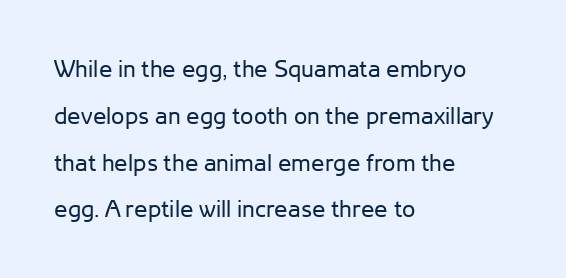
{"italic": "no", "bold": "no", "underline": "no", "align": "left", "line_spacing": "loose", "line_spacing_ratio": 1.95, "letter_spacing": "normal", "letter_spacing_em": 0.0, "glyph_px": 24}
